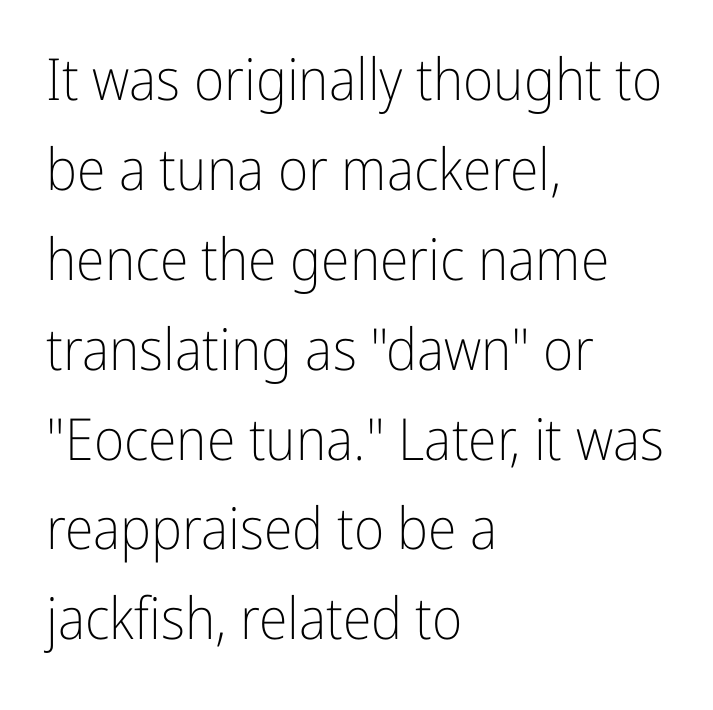
The image shows 58 px light, condensed sans-serif type, upright; set left-aligned, normal line spacing (1.55x), normal letter spacing, not underlined; low stroke contrast and a medium x-height.
